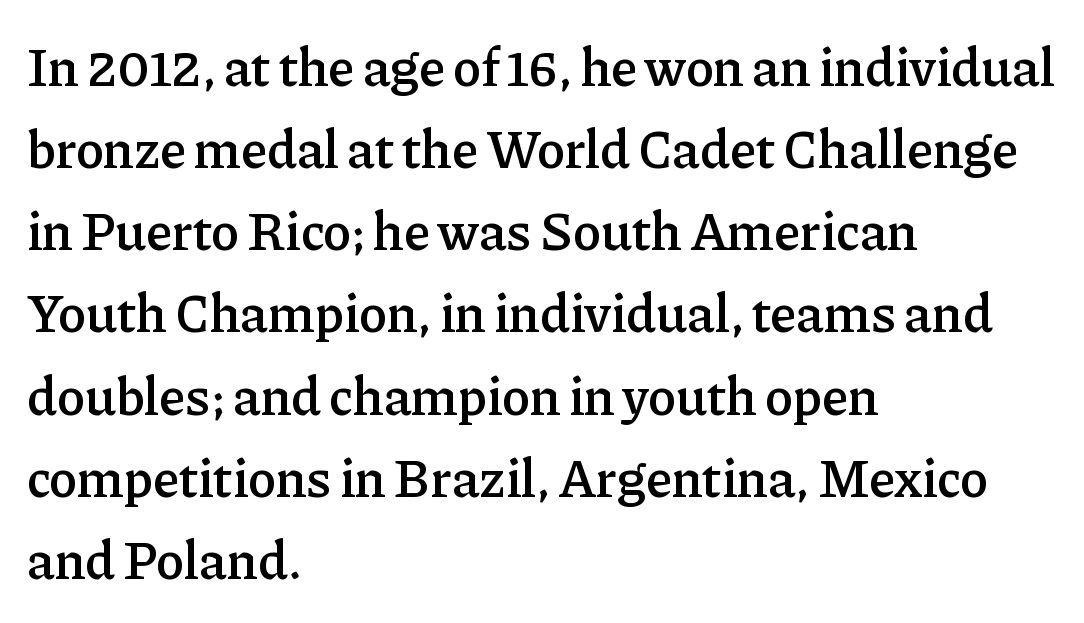
Is this a fixed-width face? No — the glyphs have proportional, varying widths. The characters look somewhat weighty, a semibold short of true bold. Notice how the passage keeps a crisp vertical edge on the left only. Notice how descenders clear the ascenders below comfortably — that's standard leading. To sum up the face: it has serifs.
